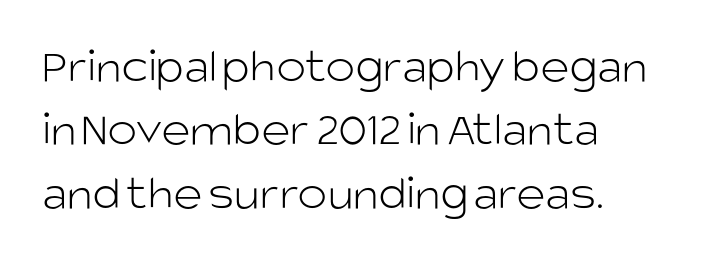
Q: Is the text bold? A: No.
Q: Is the text italic (slanted)? A: No, it is upright.
Q: Is the typeface a serif or a sans-serif typeface? A: Sans-serif.
Q: Is the text underlined? A: No.
Q: How is the paragraph aligned? A: Left-aligned.
Q: Is the spacing between letters normal or unusually wide? A: Normal.
Q: Is the spacing between lines tight, normal or loose? A: Normal.
Q: Width (condensed, normal, or wide)? A: Normal.
Q: Stroke contrast? A: Low.
Q: x-height? A: Large.
Q: Monospaced? A: No.
